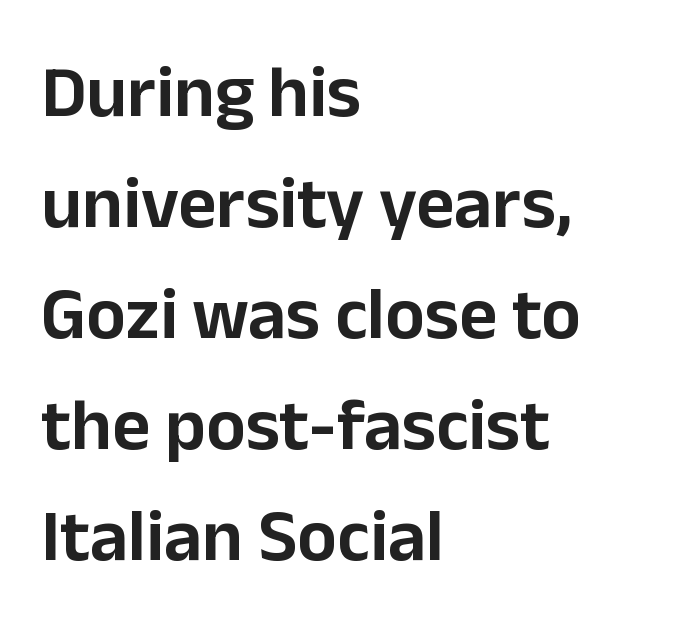
Q: Is the text italic (slanted)? A: No, it is upright.
Q: Is the typeface a serif or a sans-serif typeface? A: Sans-serif.
Q: Is the text underlined? A: No.
Q: How is the paragraph aligned? A: Left-aligned.
Q: Is the spacing between letters normal or unusually wide? A: Normal.
Q: Is the spacing between lines tight, normal or loose? A: Normal.
Q: Width (condensed, normal, or wide)? A: Normal.
Q: Stroke contrast? A: Low.
Q: x-height? A: Medium.
Q: Monospaced? A: No.
